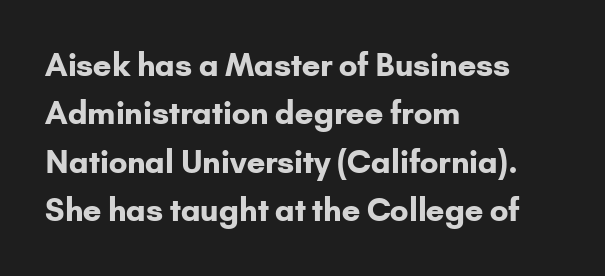
The image shows 31 px bold sans-serif type, upright; set left-aligned, normal line spacing (1.56x), normal letter spacing, not underlined; low stroke contrast and a small x-height.
